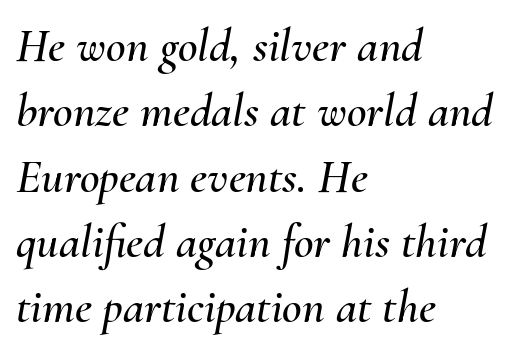
Q: Is the text italic (slanted)? A: Yes, it leans right by about 10 degrees.
Q: Is the text underlined? A: No.
Q: How is the paragraph aligned? A: Left-aligned.
Q: Is the spacing between letters normal or unusually wide? A: Normal.
Q: Is the spacing between lines tight, normal or loose? A: Normal.
Q: Width (condensed, normal, or wide)? A: Normal.
Q: Stroke contrast? A: Medium.
Q: x-height? A: Small.
Q: Monospaced? A: No.
